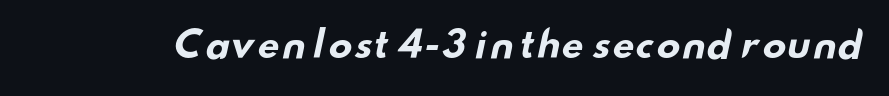
Here the glyphs are tracked normally, forming tight word shapes. Stroke thickness is high; the sample reads as a true bold. This sample has the flowing, uneven cadence of proportional lettering. The face used here is a sans, in the tradition of grotesques and geometrics.
